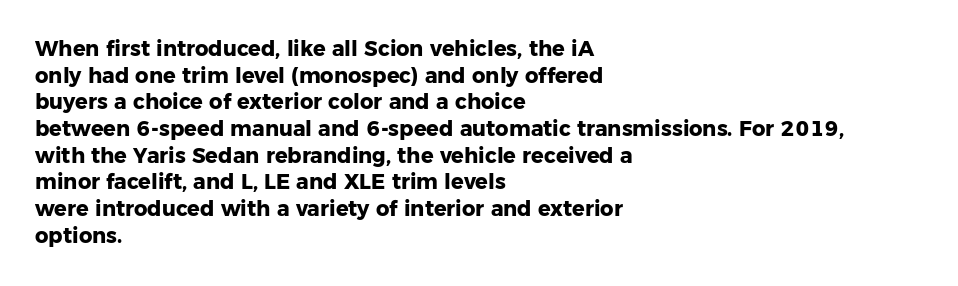
{"italic": "no", "bold": "yes", "underline": "no", "align": "left", "line_spacing": "normal", "line_spacing_ratio": 1.27, "letter_spacing": "normal", "letter_spacing_em": 0.0, "glyph_px": 21}
